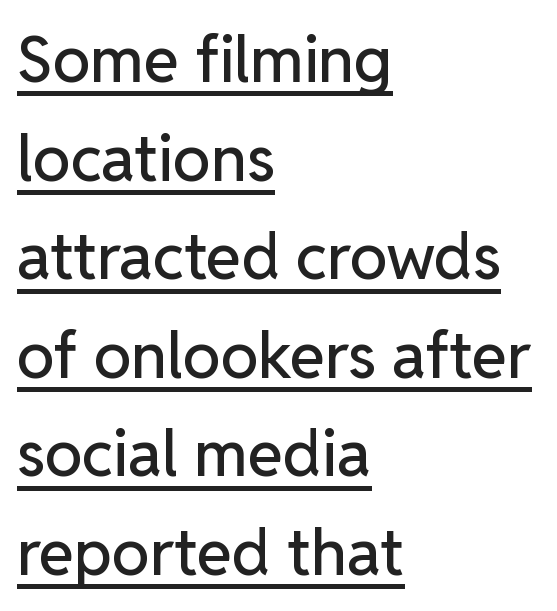
{"serif": "no", "italic": "no", "width": "normal", "stroke_contrast": "low", "x_height": "medium", "monospaced": "no", "underline": "yes", "align": "left", "line_spacing": "normal", "line_spacing_ratio": 1.54, "letter_spacing": "normal", "letter_spacing_em": 0.0, "glyph_px": 64}
